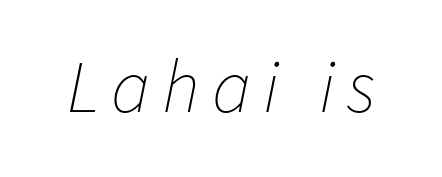
The image shows 75 px thin type, italic (leaning right); set not underlined; low stroke contrast and a medium x-height.
